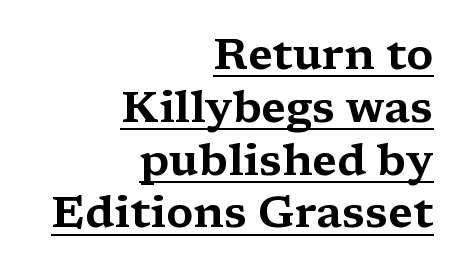
The image shows 44 px wide serif type, upright; set right-aligned, line spacing 1.2x, normal letter spacing, underlined; medium stroke contrast and a medium x-height.
